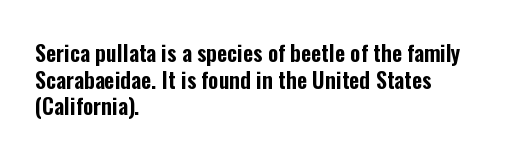
The image shows 22 px text type, upright; set left-aligned, line spacing 1.21x, normal letter spacing, not underlined.
